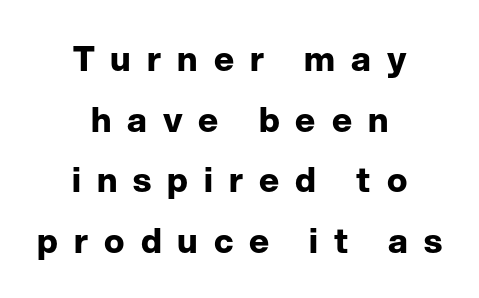
Compared with typical body copy, the letter spacing here is much looser. The strip under each line holds only bare page. How heavy is the stroke? Heavy — this is a bold. Each letter's strokes conclude bluntly, with no projecting serifs. Each letter keeps its own natural width here, so spacing adapts to shape. Quick note: not italic, upright.
